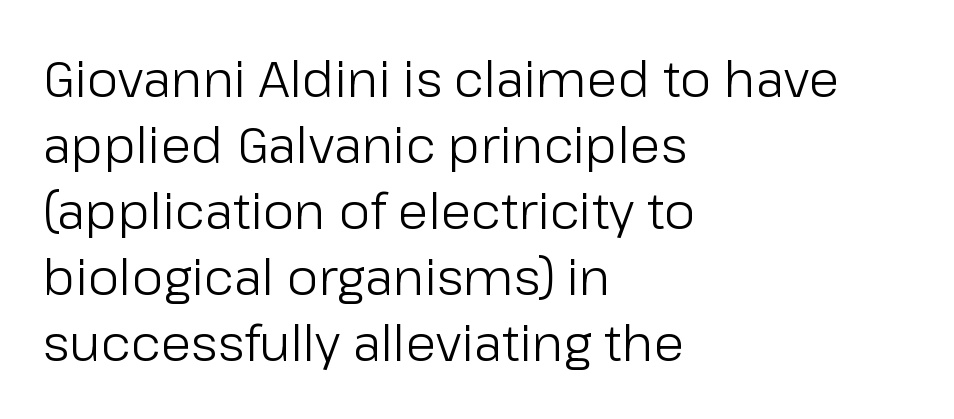
Stem width sits at or under what a default text font uses. You could not count columns in this text — the font is proportionally spaced. The type sits square on the baseline with zero lean. The type family on display is of the sans-serif kind. Does extra space separate the letters? No, they use regular spacing. Teacher's note: observe the even left margin — that is flush-left alignment.
